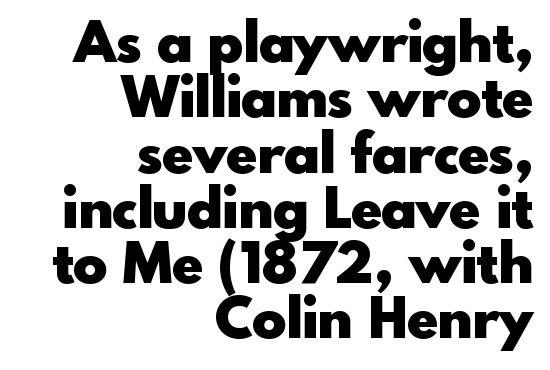
The image shows 57 px heavy sans-serif type, upright; set right-aligned, tight line spacing (0.97x), normal letter spacing, not underlined; a small x-height.
